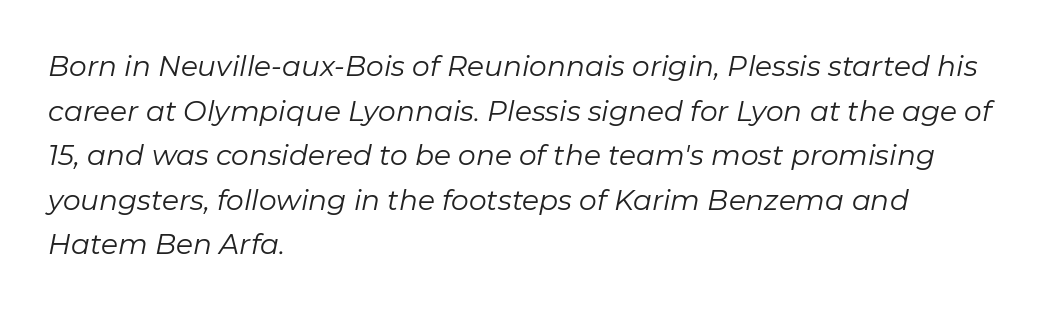
The image shows 28 px regular-weight type, italic (leaning right); set left-aligned, normal line spacing (1.59x), normal letter spacing, not underlined; low stroke contrast and a medium x-height.
